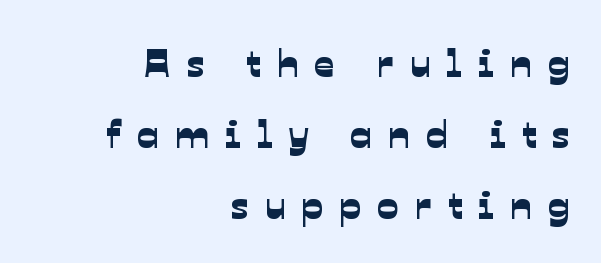
{"serif": "no", "width": "normal", "stroke_contrast": "low", "x_height": "medium", "monospaced": "no", "underline": "no", "align": "right", "line_spacing_ratio": 1.78, "letter_spacing": "wide", "letter_spacing_em": 0.4, "glyph_px": 40}
